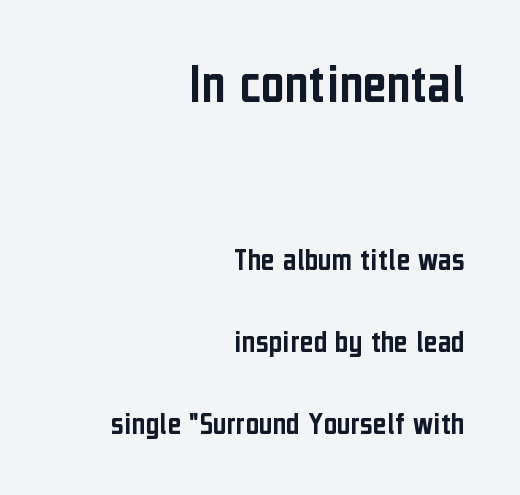
Q: Is the text italic (slanted)? A: No, it is upright.
Q: Is the typeface a serif or a sans-serif typeface? A: Sans-serif.
Q: Is the text underlined? A: No.
Q: How is the paragraph aligned? A: Right-aligned.
Q: Is the spacing between letters normal or unusually wide? A: Normal.
Q: Is the spacing between lines tight, normal or loose? A: Loose.
Q: Which block of text is set in a larger size, the first (top) or the second (bottom)? A: The first (top) one.
Q: Width (condensed, normal, or wide)? A: Condensed.
Q: Stroke contrast? A: Low.
Q: x-height? A: Medium.
Q: Monospaced? A: No.
